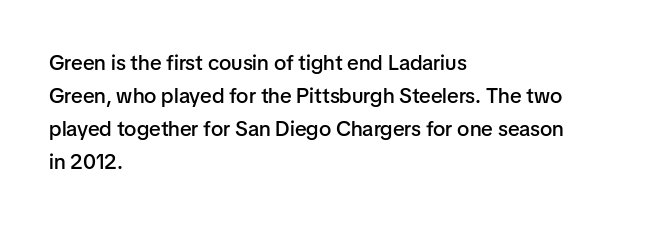
The image shows 21 px text type, upright; set left-aligned, normal line spacing (1.57x), normal letter spacing, not underlined.
